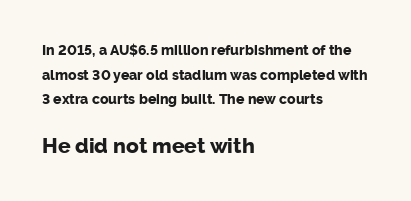
{"italic": "no", "bold": "yes", "underline": "no", "align": "left", "line_spacing_ratio": 1.76, "letter_spacing": "normal", "letter_spacing_em": 0.0, "larger_block": "second", "size_ratio": 1.5, "glyph_px": 21}
